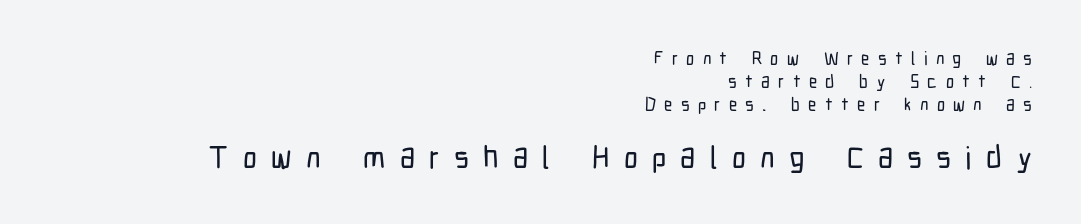
A typesetter would label this face a sans. The lower block of text is set noticeably larger than the block above it. The horizontal fit of the characters is loose and conspicuously gappy. Typeset ragged left — the right edge is the straight one. Rule under the text: the space is simply empty.
